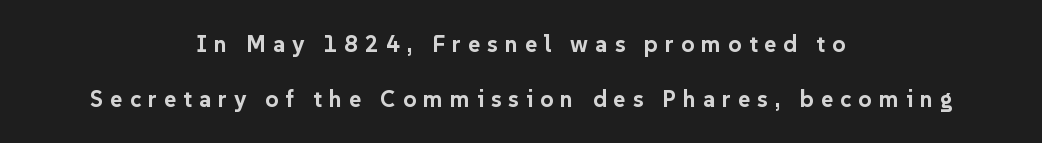
{"italic": "no", "bold": "yes", "underline": "no", "align": "center", "line_spacing": "loose", "line_spacing_ratio": 2.38, "letter_spacing": "wide", "letter_spacing_em": 0.31, "glyph_px": 23}
